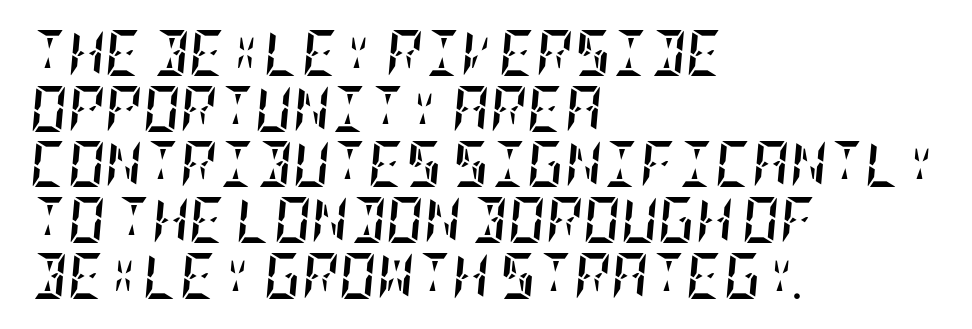
The paragraph has a hard left edge and a soft right edge. No extra tracking has been applied to these lines. The zone under the glyphs is completely vacant. The glyphs have the mass of a bold cut. Does the lettering tilt? It does — this is italic.
